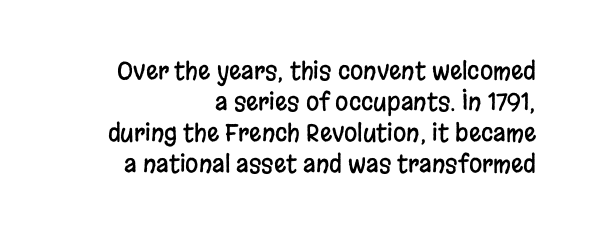
Q: Is the text italic (slanted)? A: No, it is upright.
Q: Is the text underlined? A: No.
Q: How is the paragraph aligned? A: Right-aligned.
Q: Is the spacing between letters normal or unusually wide? A: Normal.
Q: Is the spacing between lines tight, normal or loose? A: Normal.
